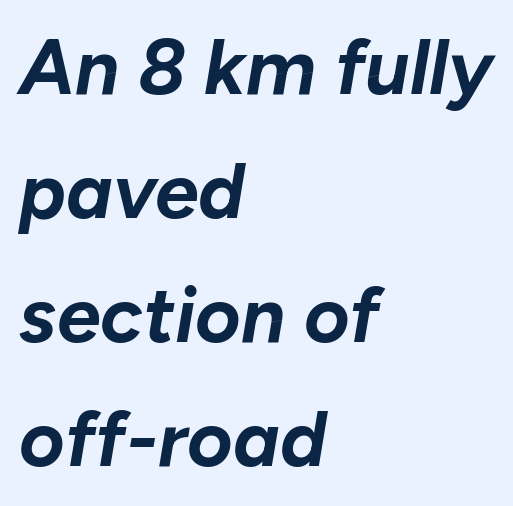
Q: Is the text bold? A: Yes.
Q: Is the text italic (slanted)? A: Yes, it leans right by about 10 degrees.
Q: Is the text underlined? A: No.
Q: How is the paragraph aligned? A: Left-aligned.
Q: Is the spacing between letters normal or unusually wide? A: Normal.
Q: Is the spacing between lines tight, normal or loose? A: Normal.
Q: Width (condensed, normal, or wide)? A: Normal.
Q: Stroke contrast? A: Low.
Q: x-height? A: Medium.
Q: Monospaced? A: No.
